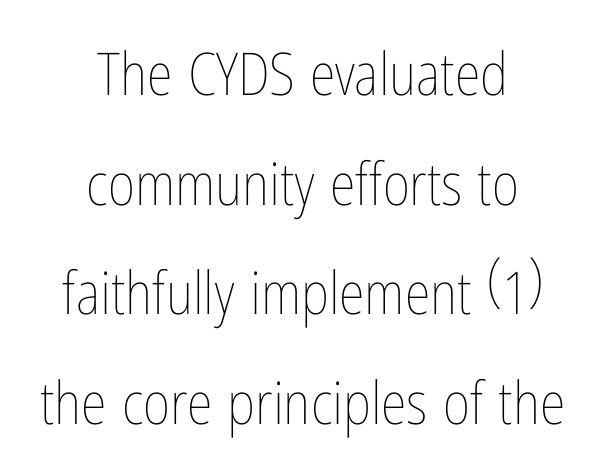
{"italic": "no", "bold": "no", "weight": "thin", "width": "condensed", "stroke_contrast": "low", "x_height": "medium", "monospaced": "no", "underline": "no", "align": "center", "line_spacing_ratio": 1.86, "letter_spacing": "normal", "letter_spacing_em": 0.0, "glyph_px": 59}
